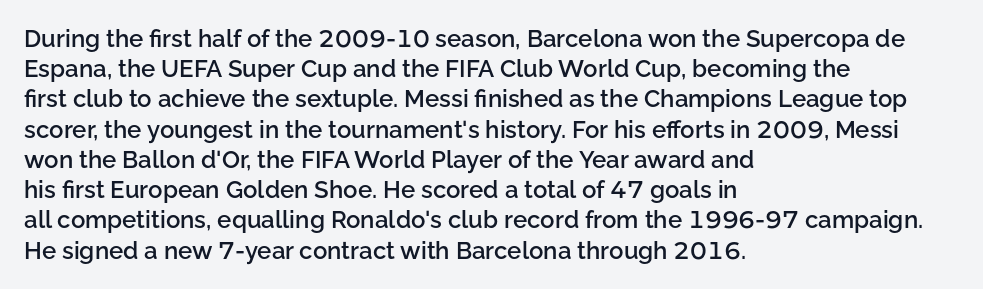
These lines are set flush left with a ragged right edge. Reading down the column, the eye jumps a familiar distance to each next line. The face used here is a semibold: visibly heavier than regular, lighter than bold. The specimen omits any rule beneath the text block's lines. Spacing between characters is what you'd get straight out of the box.
